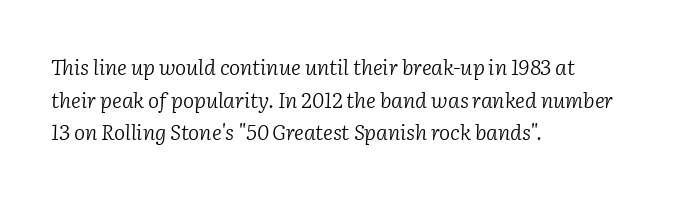
The image shows 21 px text type, italic (leaning right); set left-aligned, normal line spacing (1.55x), normal letter spacing, not underlined.
